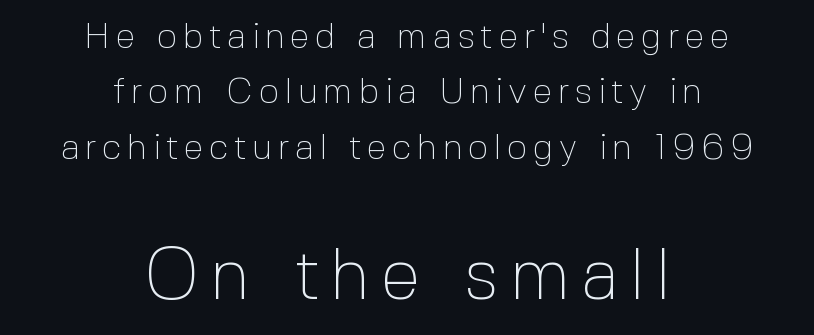
Q: Is the text bold? A: No.
Q: Is the text italic (slanted)? A: No, it is upright.
Q: Is the typeface a serif or a sans-serif typeface? A: Sans-serif.
Q: Is the text underlined? A: No.
Q: How is the paragraph aligned? A: Centered.
Q: Is the spacing between lines tight, normal or loose? A: Normal.
Q: Which block of text is set in a larger size, the first (top) or the second (bottom)? A: The second (bottom) one.
Q: Width (condensed, normal, or wide)? A: Normal.
Q: x-height? A: Medium.
Q: Monospaced? A: No.
